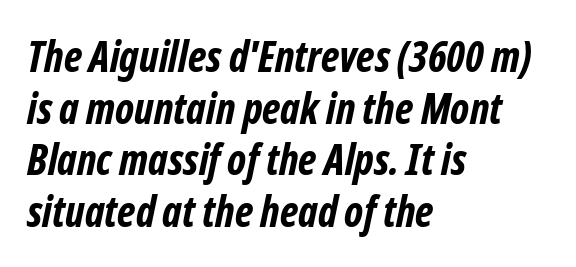
The ragged edge is on the right, which tells us the setting is flush left. The letters advance in unequal steps, a hallmark of proportional type. Rule under the text: the space is simply empty. Spacing between characters is what you'd get straight out of the box.
